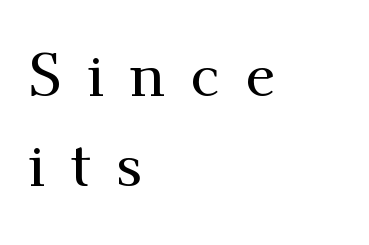
Q: Is the text italic (slanted)? A: No, it is upright.
Q: Is the typeface a serif or a sans-serif typeface? A: Serif.
Q: Is the text underlined? A: No.
Q: How is the paragraph aligned? A: Left-aligned.
Q: Is the spacing between letters normal or unusually wide? A: Unusually wide.
Q: Is the spacing between lines tight, normal or loose? A: Normal.
Q: Width (condensed, normal, or wide)? A: Normal.
Q: Stroke contrast? A: Medium.
Q: x-height? A: Small.
Q: Monospaced? A: No.
